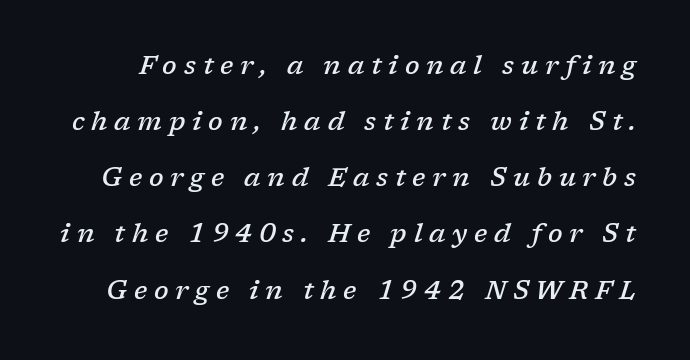
Plain, unruled lines of type. Looking at the ascenders, they clearly lean. The strokes are fattened partway — semibold, not bold. Someone cranked the tracking dial way up on this one. This sample trades compactness for vertical openness between lines.
